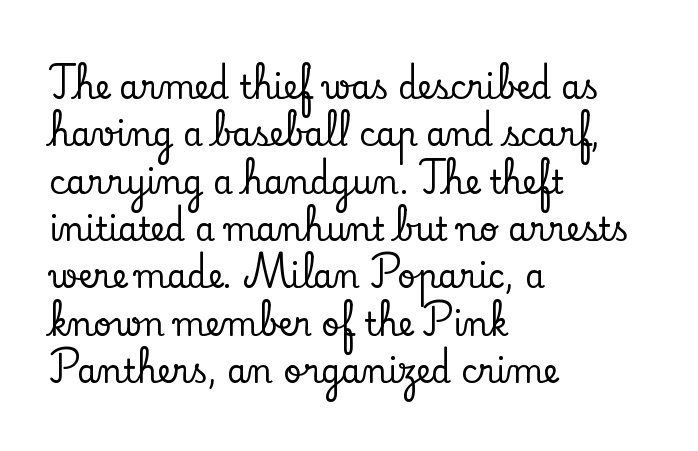
{"serif": "yes", "italic": "no", "width": "normal", "stroke_contrast": "low", "x_height": "small", "monospaced": "no", "underline": "no", "align": "left", "line_spacing": "normal", "line_spacing_ratio": 1.48, "letter_spacing": "normal", "letter_spacing_em": 0.0, "glyph_px": 32}
